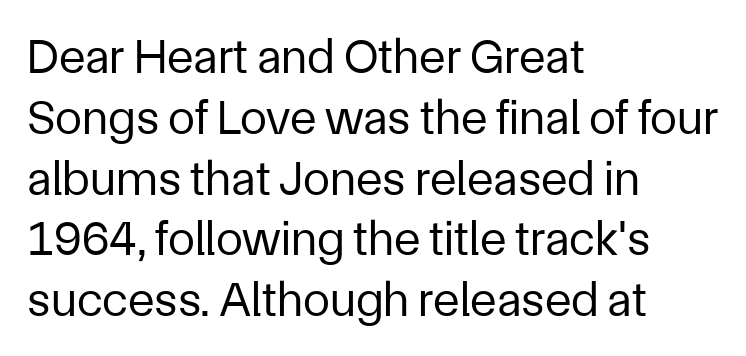
Character widths vary here, with narrow letters taking less room than wide ones. The type family on display is of the sans-serif kind. Each stroke keeps to a modest, everyday thickness or less. Visually the block forms a straight wall on the left and a jagged coastline on the right.
